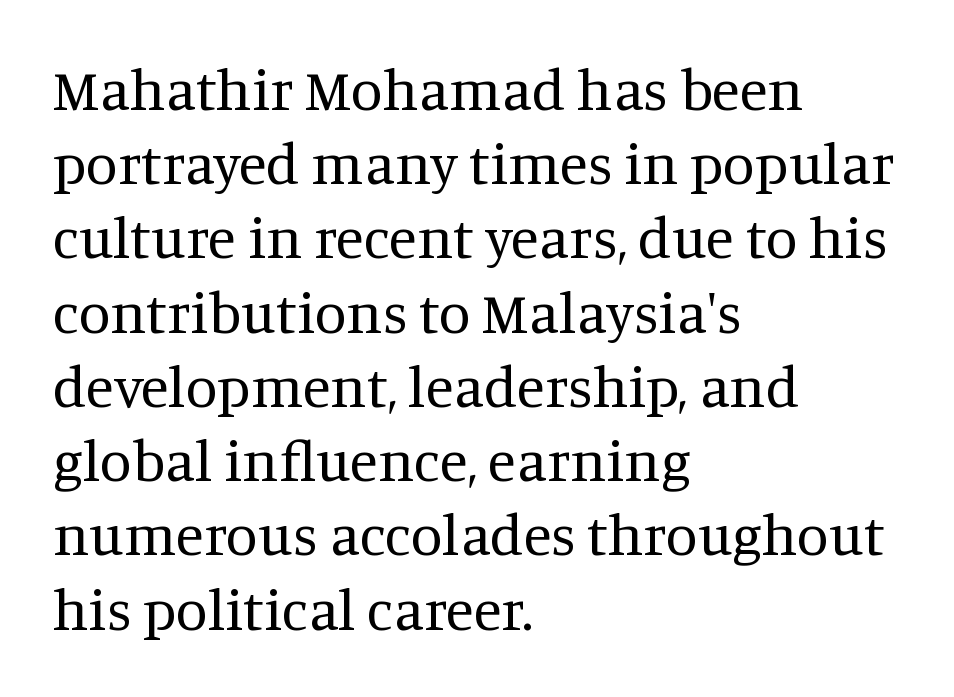
Q: Is the text bold? A: No.
Q: Is the text italic (slanted)? A: No, it is upright.
Q: Is the typeface a serif or a sans-serif typeface? A: Serif.
Q: Is the text underlined? A: No.
Q: How is the paragraph aligned? A: Left-aligned.
Q: Is the spacing between letters normal or unusually wide? A: Normal.
Q: Is the spacing between lines tight, normal or loose? A: Normal.
Q: Width (condensed, normal, or wide)? A: Normal.
Q: Stroke contrast? A: Medium.
Q: x-height? A: Large.
Q: Monospaced? A: No.
